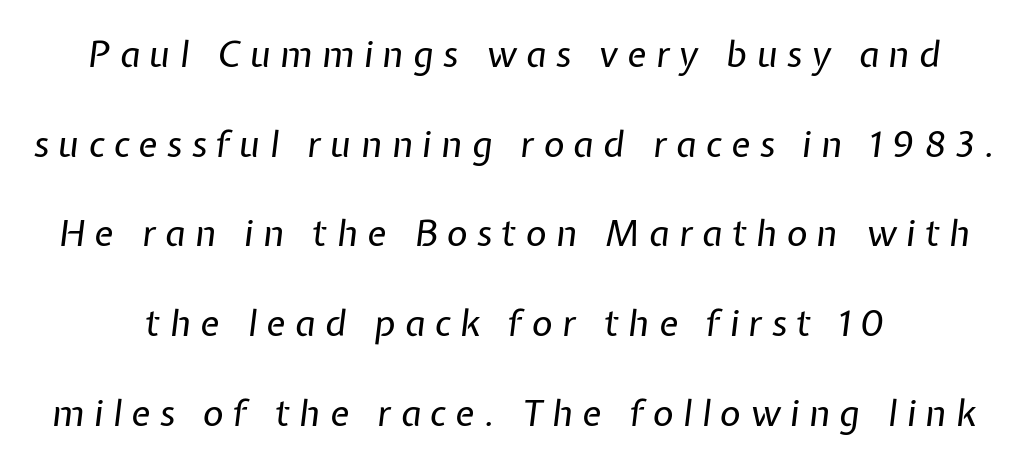
Is the block centered? Yes — each line is placed symmetrically about the middle. Summary of weight: not heavy and not bold. The area under the type is left untouched. Slant detected: the letters are inclined.
